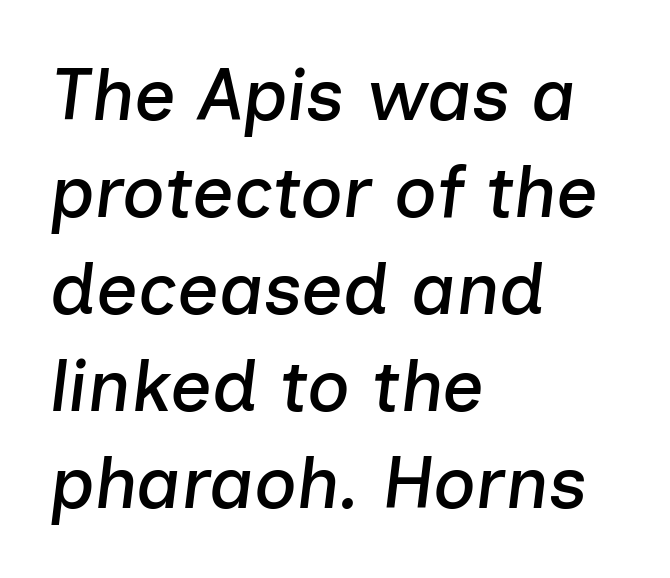
Each line starts at the same left margin while the right side varies. Rule under the text: the space is simply empty. The passage shown stacks its lines at a standard gap. You could not count columns in this text — the font is proportionally spaced. Short note: letters normally spaced.
